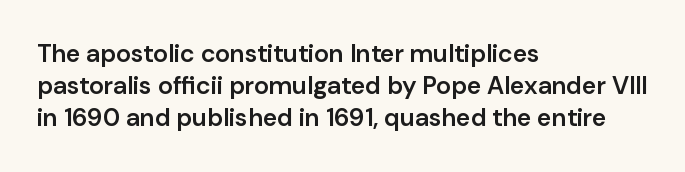
Typesetter's note: demi weight, one step under bold. What's the leading like? Ordinary, nothing unusual. Observe the ordinary spacing: letters are neighbours, not strangers. Anything drawn beneath the words? Only blank space.
